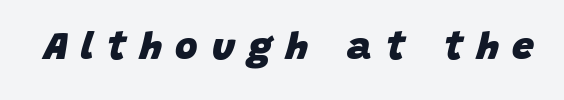
Q: Is the text bold? A: Yes.
Q: Is the text italic (slanted)? A: Yes, it leans right by about 15 degrees.
Q: Is the text underlined? A: No.
Q: Is the spacing between letters normal or unusually wide? A: Unusually wide.
Q: Width (condensed, normal, or wide)? A: Normal.
Q: Stroke contrast? A: Low.
Q: x-height? A: Large.
Q: Monospaced? A: No.
